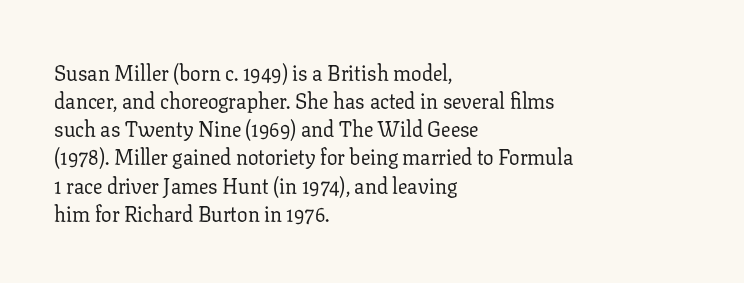
Visually the block forms a straight wall on the left and a jagged coastline on the right. Style check: upright. Bold? No — there's no thickening of the strokes. Notice how descenders clear the ascenders below comfortably — that's standard leading. Each word holds together tightly as a unit, with standard inter-letter gaps.
